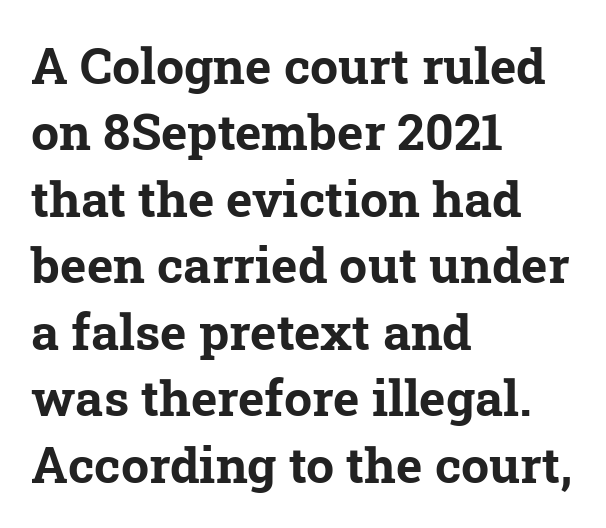
{"serif": "yes", "bold": "yes", "weight": "bold", "width": "normal", "stroke_contrast": "low", "x_height": "medium", "monospaced": "no", "underline": "no", "align": "left", "line_spacing": "normal", "line_spacing_ratio": 1.33, "letter_spacing": "normal", "letter_spacing_em": 0.0, "glyph_px": 50}
